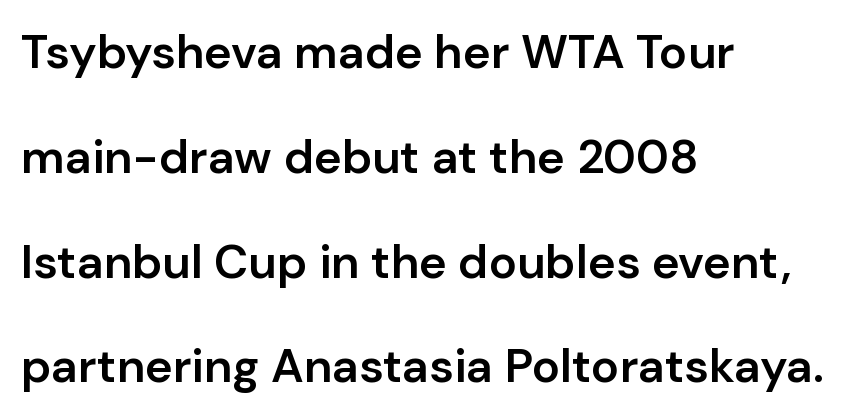
{"serif": "no", "italic": "no", "bold": "semi", "weight": "semibold", "width": "normal", "stroke_contrast": "low", "x_height": "medium", "monospaced": "no", "underline": "no", "align": "left", "line_spacing": "loose", "line_spacing_ratio": 2.23, "letter_spacing": "normal", "letter_spacing_em": 0.0, "glyph_px": 47}
